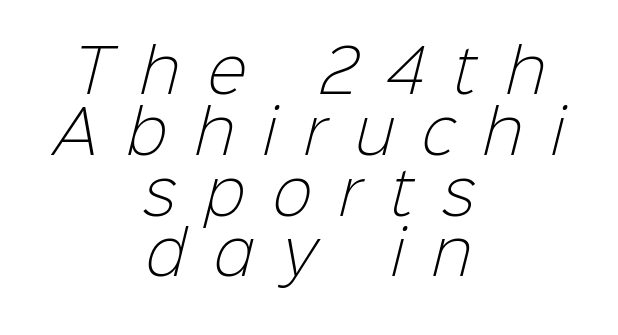
Q: Is the text bold? A: No.
Q: Is the typeface a serif or a sans-serif typeface? A: Sans-serif.
Q: Is the text underlined? A: No.
Q: How is the paragraph aligned? A: Centered.
Q: Is the spacing between letters normal or unusually wide? A: Unusually wide.
Q: Is the spacing between lines tight, normal or loose? A: Tight.
Q: Width (condensed, normal, or wide)? A: Normal.
Q: Stroke contrast? A: Low.
Q: x-height? A: Medium.
Q: Monospaced? A: No.
